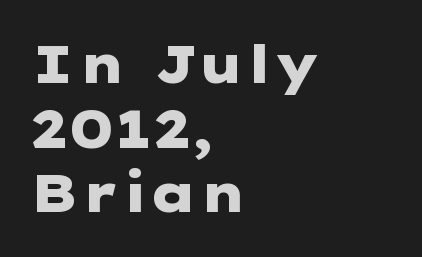
Q: Is the text bold? A: Yes.
Q: Is the text italic (slanted)? A: No, it is upright.
Q: Is the typeface a serif or a sans-serif typeface? A: Sans-serif.
Q: Is the text underlined? A: No.
Q: How is the paragraph aligned? A: Left-aligned.
Q: Is the spacing between letters normal or unusually wide? A: Normal.
Q: Width (condensed, normal, or wide)? A: Wide.
Q: Stroke contrast? A: Low.
Q: x-height? A: Medium.
